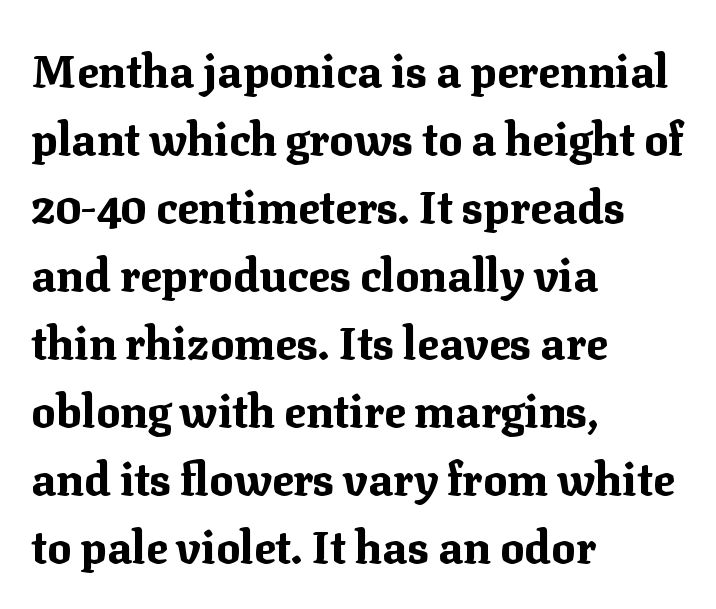
The image shows 45 px bold serif type, upright; set left-aligned, normal line spacing (1.51x), normal letter spacing, not underlined; medium stroke contrast and a medium x-height.
